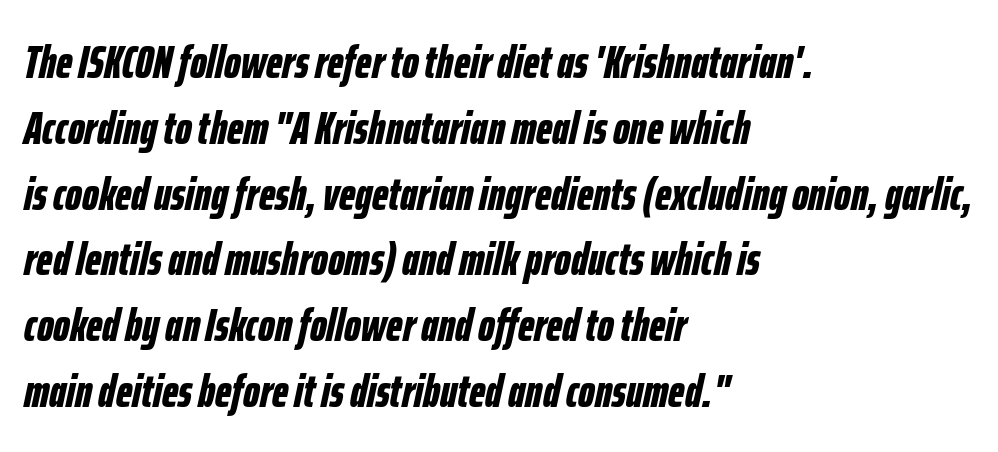
Evenly set lines give the paragraph a standard silhouette. Each letter keeps its own natural width here, so spacing adapts to shape. Designer's note — italics engaged. Observe the ordinary spacing: letters are neighbours, not strangers.
